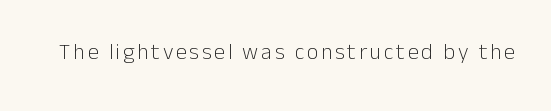
Q: Is the text bold? A: No.
Q: Is the text italic (slanted)? A: No, it is upright.
Q: Is the text underlined? A: No.
